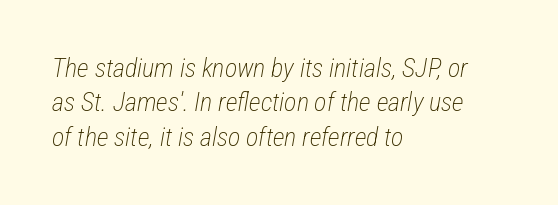
{"italic": "yes", "lean": "right", "slant_degrees": 12, "bold": "no", "underline": "no", "align": "left", "line_spacing": "normal", "line_spacing_ratio": 1.32, "letter_spacing": "normal", "letter_spacing_em": 0.0, "glyph_px": 26}
